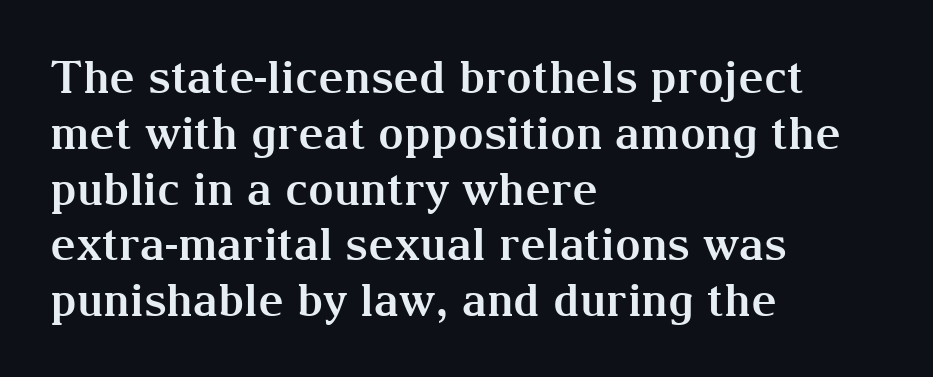
The image shows 45 px bold serif type, upright; set left-aligned, line spacing 1.24x, normal letter spacing, not underlined; medium stroke contrast and a medium x-height.
